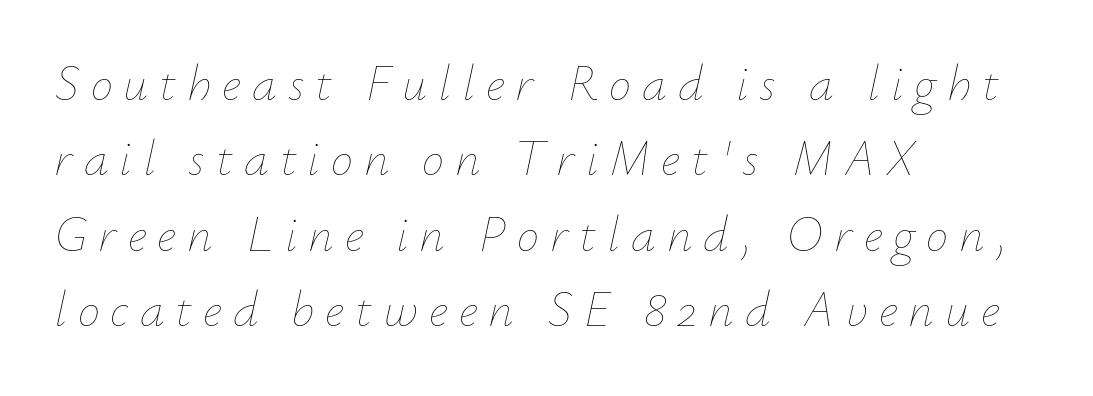
{"italic": "yes", "lean": "right", "slant_degrees": 12, "bold": "no", "weight": "thin", "width": "normal", "stroke_contrast": "low", "x_height": "small", "monospaced": "no", "underline": "no", "align": "left", "line_spacing": "normal", "line_spacing_ratio": 1.51, "letter_spacing": "wide", "letter_spacing_em": 0.22, "glyph_px": 50}
